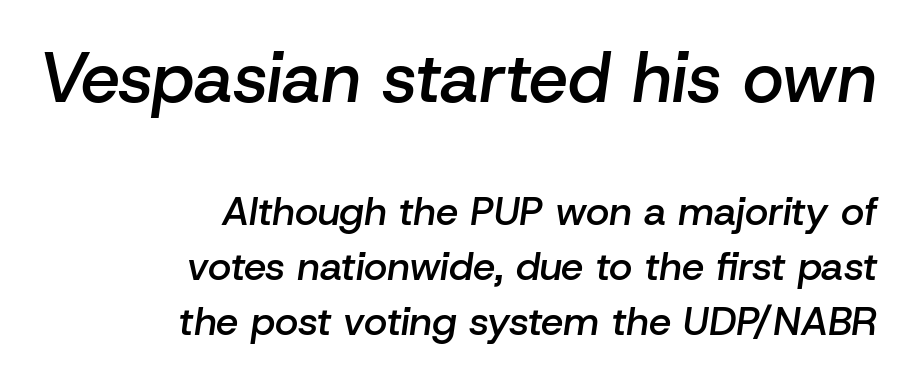
Q: Is the text bold? A: Semi-bold.
Q: Is the text italic (slanted)? A: Yes, it leans right by about 8 degrees.
Q: Is the text underlined? A: No.
Q: How is the paragraph aligned? A: Right-aligned.
Q: Is the spacing between letters normal or unusually wide? A: Normal.
Q: Is the spacing between lines tight, normal or loose? A: Normal.
Q: Which block of text is set in a larger size, the first (top) or the second (bottom)? A: The first (top) one.
Q: Width (condensed, normal, or wide)? A: Normal.
Q: Stroke contrast? A: Low.
Q: x-height? A: Medium.
Q: Monospaced? A: No.
